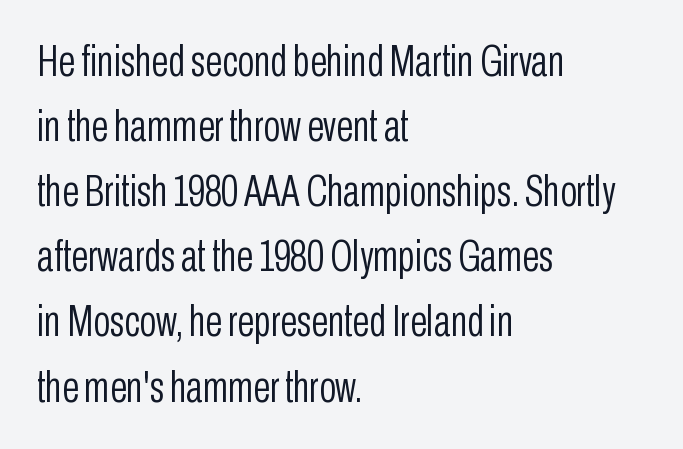
The image shows 44 px light, condensed sans-serif type, upright; set left-aligned, normal line spacing (1.48x), normal letter spacing, not underlined; low stroke contrast and a medium x-height.
